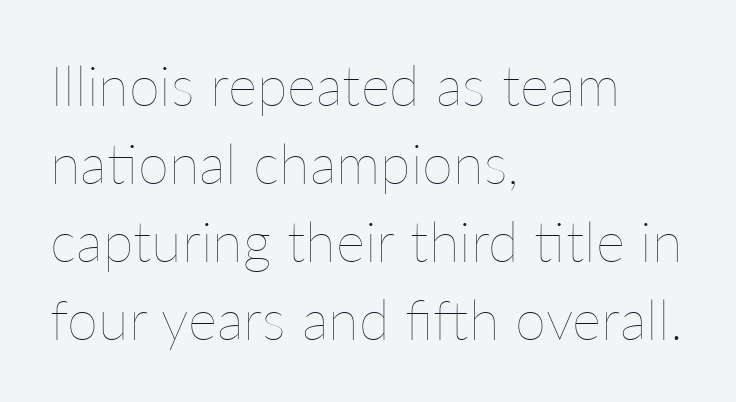
The strip under each line holds only bare page. Each new line begins a customary step beneath the previous one. Does the lettering tilt? It doesn't — this is upright. How are the letters spaced? Ordinarily, with no added tracking. The rendering anchors every line to the left-hand side. Looks like regular typesetting: each glyph gets only the width it needs.
